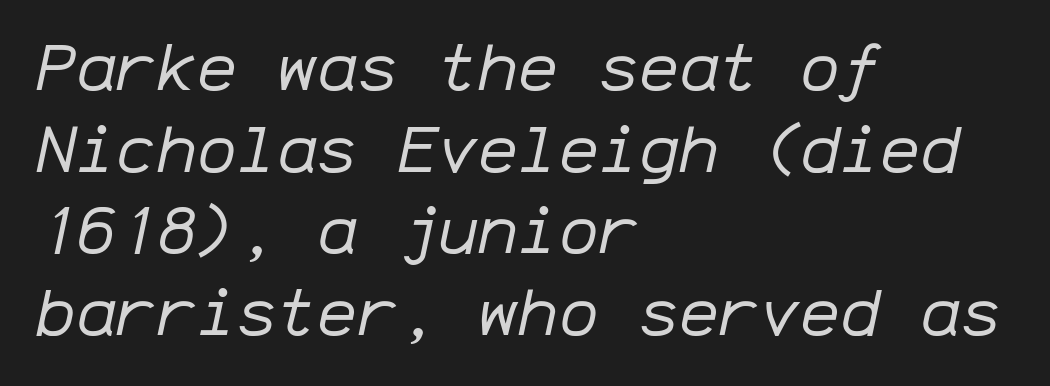
Would a proofreader flag this as italicized? Yes. Monospaced: the letters line up in strict vertical columns. The space directly below the letters is spotless. Weight class: somewhere from thin through regular. The lines are quadded left.
